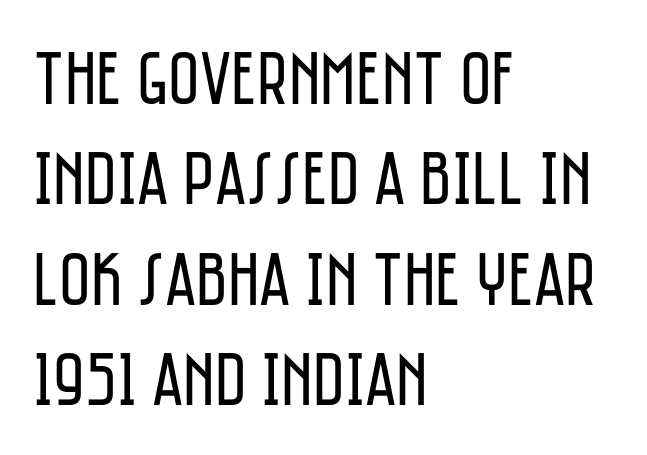
Default kerning and tracking; the words read as compact shapes. Letterform terminals end flat and unadorned throughout the passage. Vertical spacing — default. Caption: face not bold, strokes unweighted.
